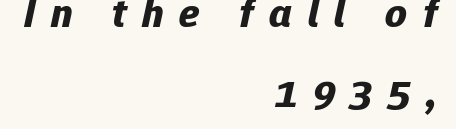
{"italic": "yes", "lean": "right", "slant_degrees": 12, "bold": "yes", "weight": "bold", "width": "normal", "stroke_contrast": "low", "x_height": "medium", "monospaced": "no", "underline": "no", "align": "right", "line_spacing": "loose", "line_spacing_ratio": 1.9, "letter_spacing": "wide", "letter_spacing_em": 0.37, "glyph_px": 42}
